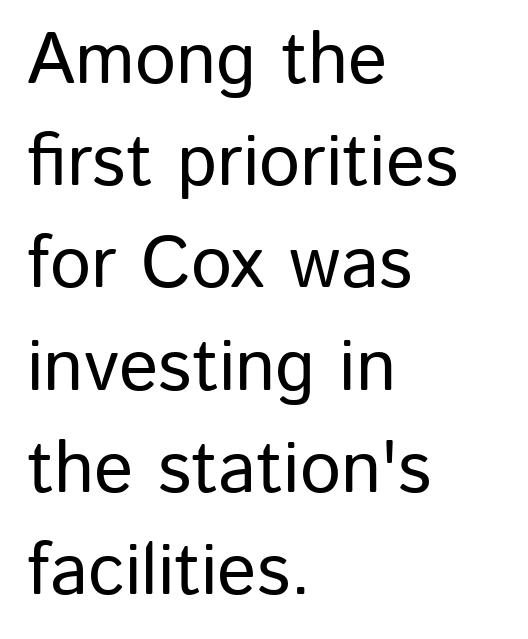
{"serif": "no", "italic": "no", "width": "normal", "stroke_contrast": "low", "x_height": "medium", "monospaced": "no", "underline": "no", "align": "left", "line_spacing": "normal", "line_spacing_ratio": 1.4, "letter_spacing": "normal", "letter_spacing_em": 0.0, "glyph_px": 73}
